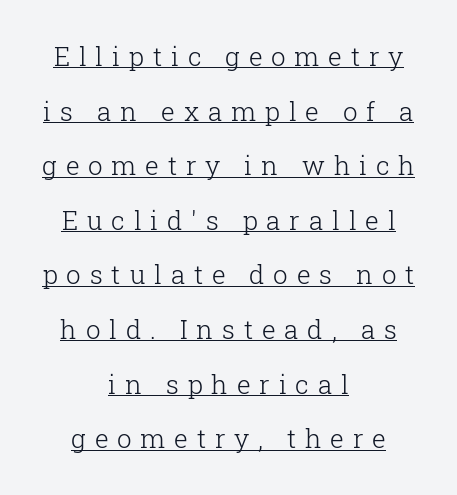
The image shows 26 px text type, upright; set centered, loose line spacing (2.1x), unusually wide letter spacing (+0.34 em), underlined.
